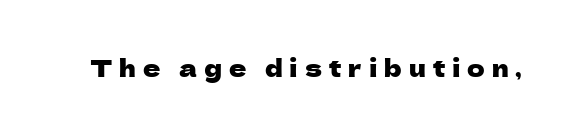
Q: Is the text italic (slanted)? A: No, it is upright.
Q: Is the text underlined? A: No.
Q: Is the spacing between letters normal or unusually wide? A: Unusually wide.
